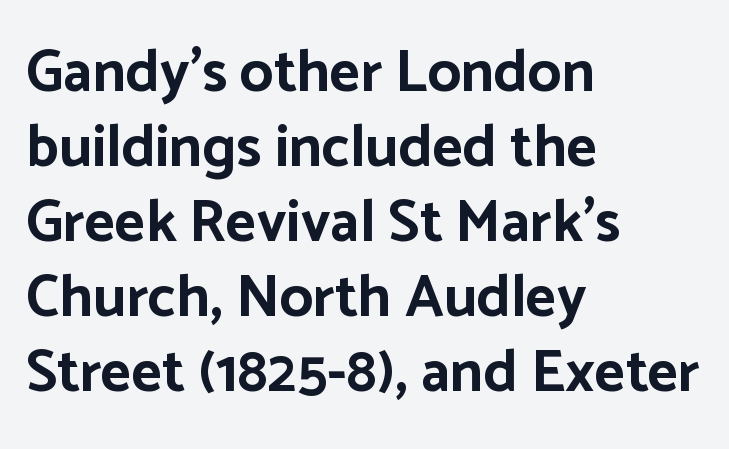
Q: Is the text bold? A: Yes.
Q: Is the text italic (slanted)? A: No, it is upright.
Q: Is the typeface a serif or a sans-serif typeface? A: Sans-serif.
Q: Is the text underlined? A: No.
Q: How is the paragraph aligned? A: Left-aligned.
Q: Is the spacing between letters normal or unusually wide? A: Normal.
Q: Is the spacing between lines tight, normal or loose? A: Normal.
Q: Width (condensed, normal, or wide)? A: Normal.
Q: Stroke contrast? A: Low.
Q: x-height? A: Medium.
Q: Monospaced? A: No.
